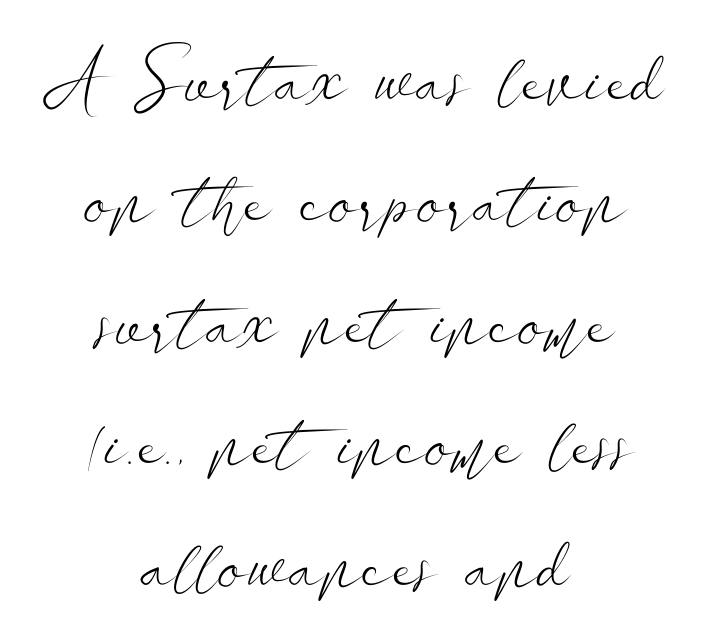
Q: Is the text bold? A: No.
Q: Is the text italic (slanted)? A: Yes.
Q: Is the typeface a serif or a sans-serif typeface? A: Sans-serif.
Q: Is the text underlined? A: No.
Q: How is the paragraph aligned? A: Centered.
Q: Is the spacing between letters normal or unusually wide? A: Normal.
Q: Is the spacing between lines tight, normal or loose? A: Normal.
Q: Width (condensed, normal, or wide)? A: Wide.
Q: Stroke contrast? A: Low.
Q: x-height? A: Small.
Q: Monospaced? A: No.
